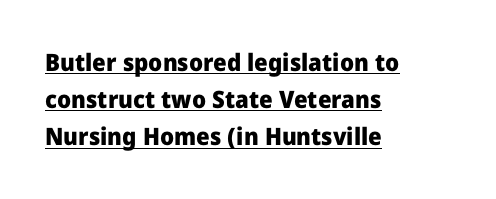
The image shows 24 px bold type, upright; set left-aligned, normal line spacing (1.55x), normal letter spacing, underlined.
